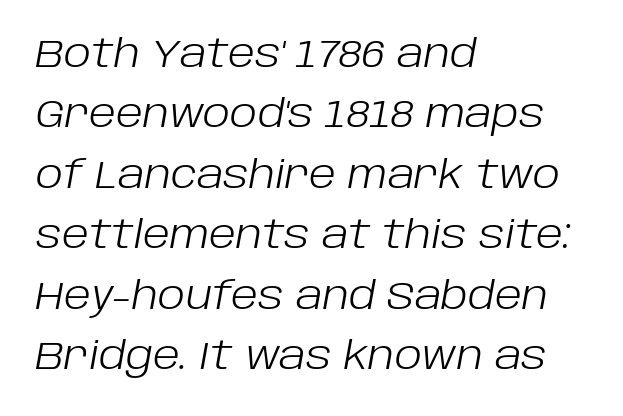
Q: Is the text bold? A: No.
Q: Is the text italic (slanted)? A: Yes, it leans right by about 10 degrees.
Q: Is the text underlined? A: No.
Q: How is the paragraph aligned? A: Left-aligned.
Q: Is the spacing between letters normal or unusually wide? A: Normal.
Q: Is the spacing between lines tight, normal or loose? A: Normal.
Q: Width (condensed, normal, or wide)? A: Normal.
Q: Stroke contrast? A: Low.
Q: x-height? A: Large.
Q: Monospaced? A: No.
